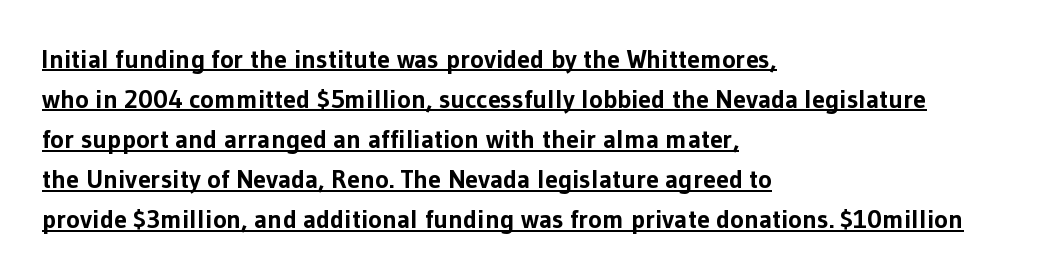
The image shows 26 px bold type, upright; set left-aligned, normal line spacing (1.54x), normal letter spacing, underlined.
